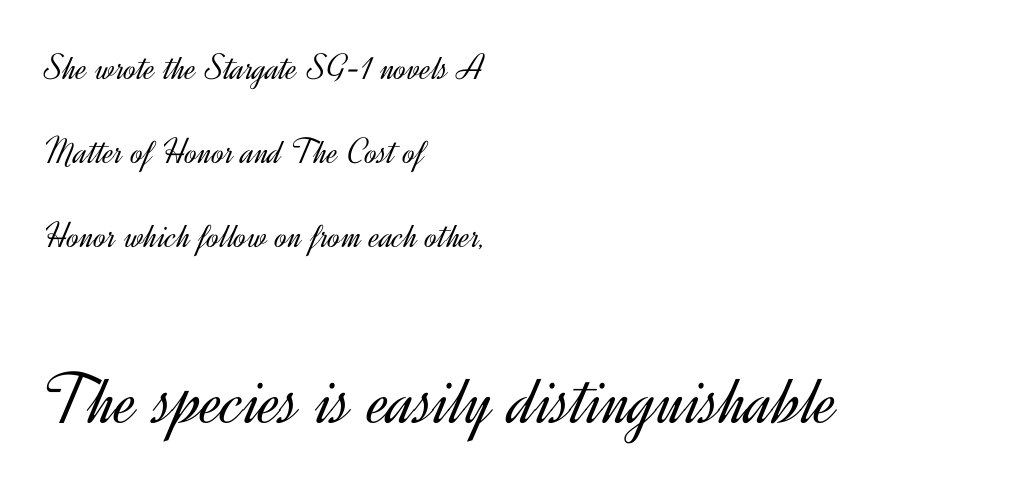
Q: Is the text bold? A: No.
Q: Is the text italic (slanted)? A: Yes.
Q: Is the typeface a serif or a sans-serif typeface? A: Sans-serif.
Q: Is the text underlined? A: No.
Q: How is the paragraph aligned? A: Left-aligned.
Q: Is the spacing between letters normal or unusually wide? A: Normal.
Q: Is the spacing between lines tight, normal or loose? A: Loose.
Q: Which block of text is set in a larger size, the first (top) or the second (bottom)? A: The second (bottom) one.
Q: Width (condensed, normal, or wide)? A: Normal.
Q: x-height? A: Small.
Q: Monospaced? A: No.
